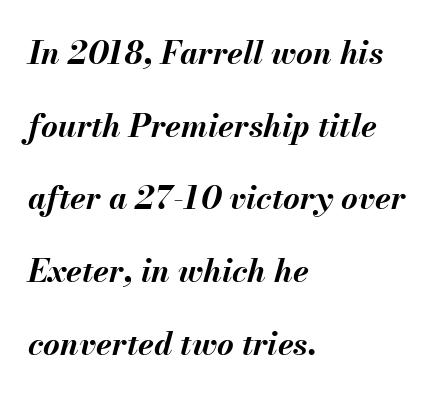
What weight is shown? A full bold with thick strokes. Any mark beneath the type? The region is blank. The passage shown leans; its letterforms are oblique. Do the characters align in a grid? No, the font is proportional.
